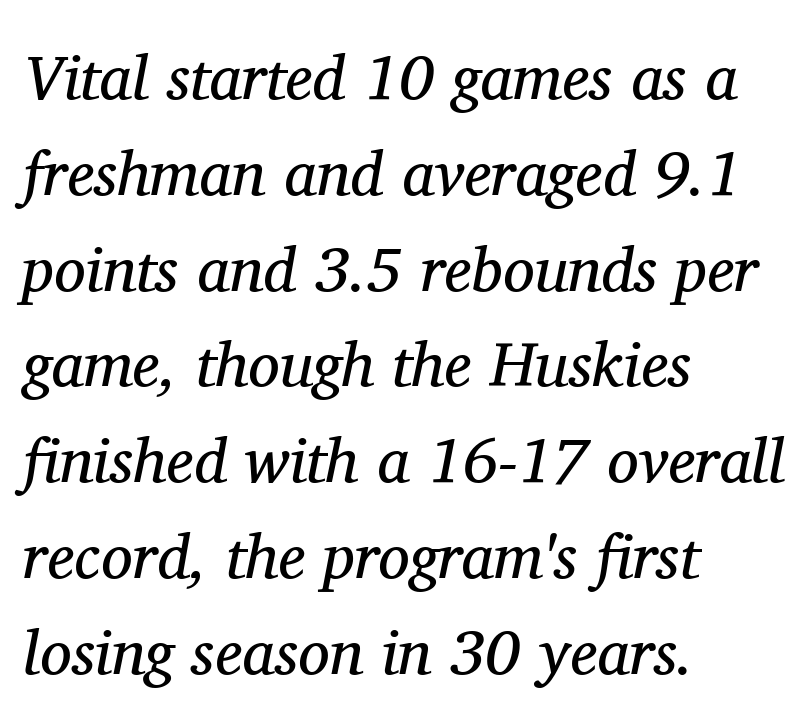
Q: Is the text bold? A: No.
Q: Is the text italic (slanted)? A: Yes, it leans right by about 11 degrees.
Q: Is the typeface a serif or a sans-serif typeface? A: Serif.
Q: Is the text underlined? A: No.
Q: How is the paragraph aligned? A: Left-aligned.
Q: Is the spacing between letters normal or unusually wide? A: Normal.
Q: Is the spacing between lines tight, normal or loose? A: Normal.
Q: Width (condensed, normal, or wide)? A: Normal.
Q: Stroke contrast? A: Medium.
Q: x-height? A: Medium.
Q: Monospaced? A: No.
